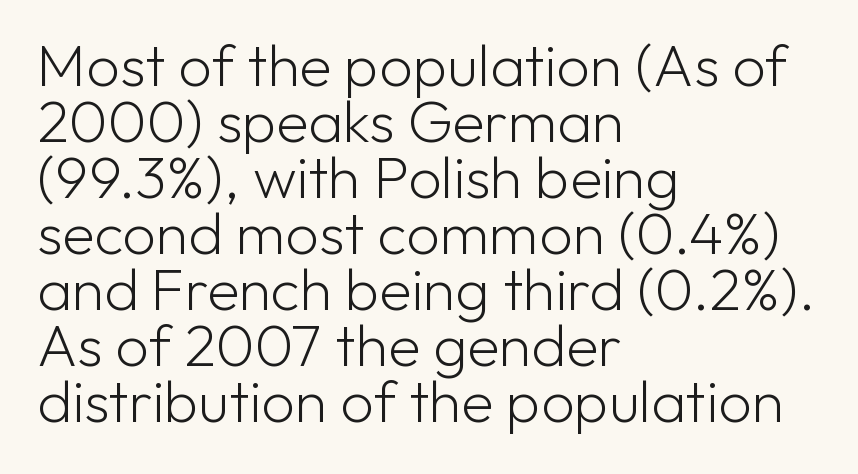
The image shows 59 px light sans-serif type, upright; set left-aligned, tight line spacing (0.95x), normal letter spacing, not underlined; low stroke contrast and a medium x-height.
